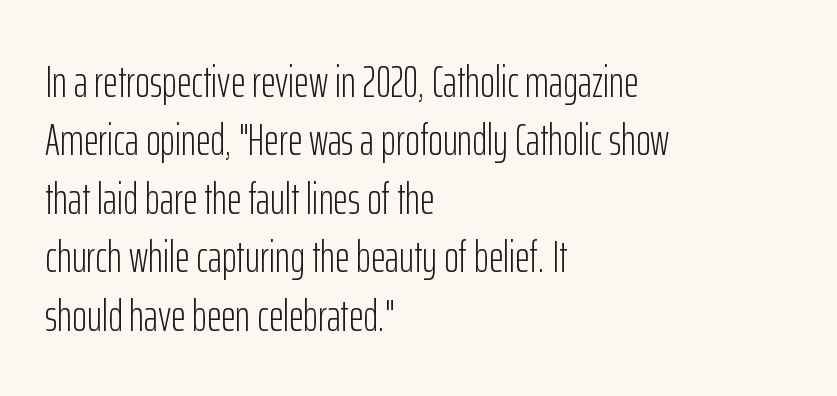
The image shows 45 px light, condensed sans-serif type, upright; set left-aligned, normal line spacing (1.3x), normal letter spacing, not underlined; low stroke contrast and a medium x-height.
